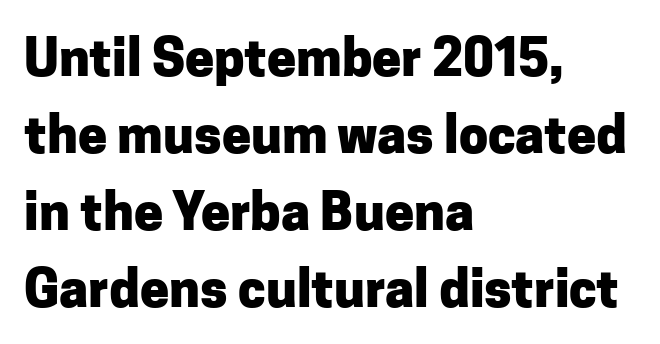
Every row of glyphs begins at an identical x-position on the left. Looks like regular typesetting: each glyph gets only the width it needs. Students, this is bold: see how much ink each stroke carries. Descender tails drop into unmarked territory.
